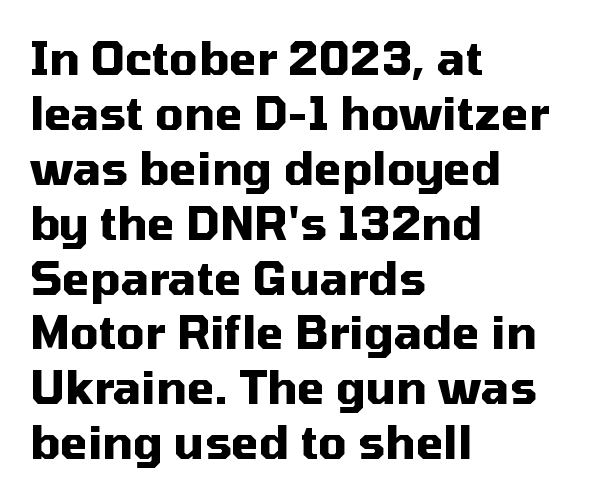
The image shows 45 px heavy sans-serif type, upright; set left-aligned, line spacing 1.22x, normal letter spacing, not underlined; medium stroke contrast and a medium x-height.
